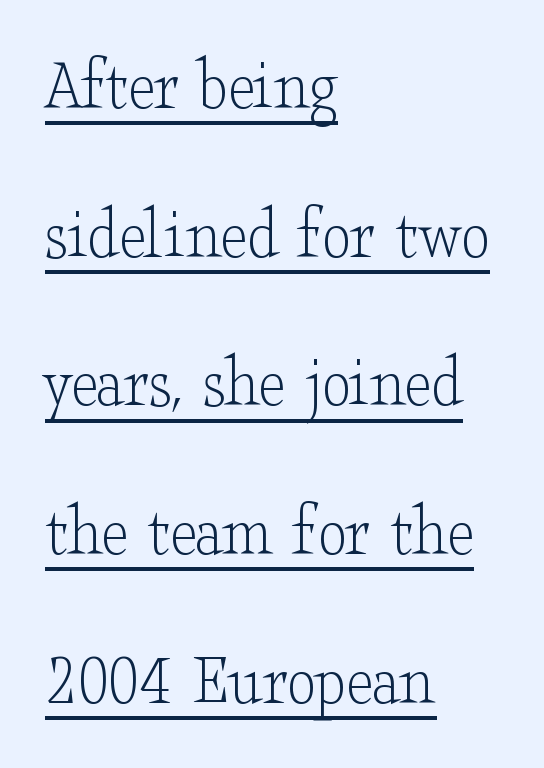
Q: Is the text bold? A: No.
Q: Is the text italic (slanted)? A: No, it is upright.
Q: Is the typeface a serif or a sans-serif typeface? A: Serif.
Q: Is the text underlined? A: Yes.
Q: How is the paragraph aligned? A: Left-aligned.
Q: Is the spacing between letters normal or unusually wide? A: Normal.
Q: Is the spacing between lines tight, normal or loose? A: Loose.
Q: Width (condensed, normal, or wide)? A: Wide.
Q: Stroke contrast? A: Low.
Q: x-height? A: Small.
Q: Monospaced? A: No.
